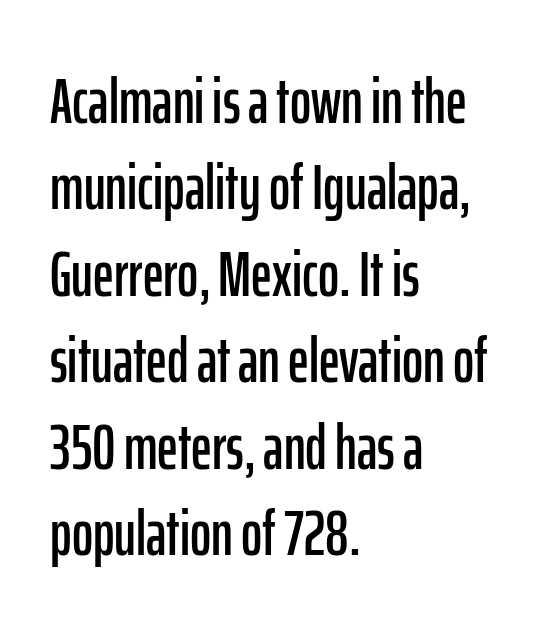
{"serif": "no", "italic": "no", "width": "condensed", "stroke_contrast": "low", "x_height": "medium", "monospaced": "no", "underline": "no", "align": "left", "line_spacing": "normal", "line_spacing_ratio": 1.35, "letter_spacing": "normal", "letter_spacing_em": 0.0, "glyph_px": 64}
